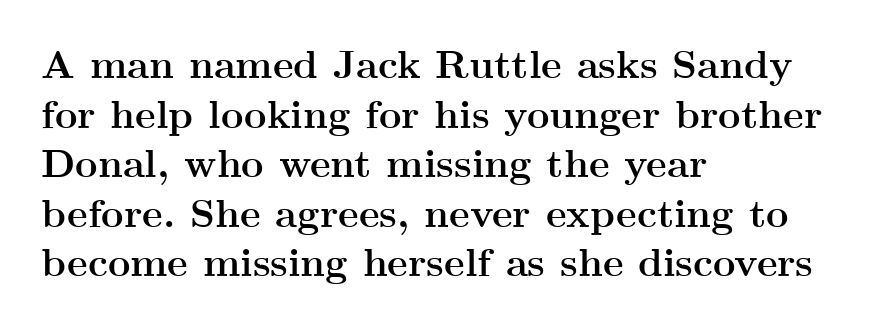
Q: Is the text bold? A: Yes.
Q: Is the text italic (slanted)? A: No, it is upright.
Q: Is the typeface a serif or a sans-serif typeface? A: Serif.
Q: Is the text underlined? A: No.
Q: How is the paragraph aligned? A: Left-aligned.
Q: Is the spacing between letters normal or unusually wide? A: Normal.
Q: Is the spacing between lines tight, normal or loose? A: Normal.
Q: Width (condensed, normal, or wide)? A: Wide.
Q: Stroke contrast? A: Medium.
Q: x-height? A: Small.
Q: Monospaced? A: No.
